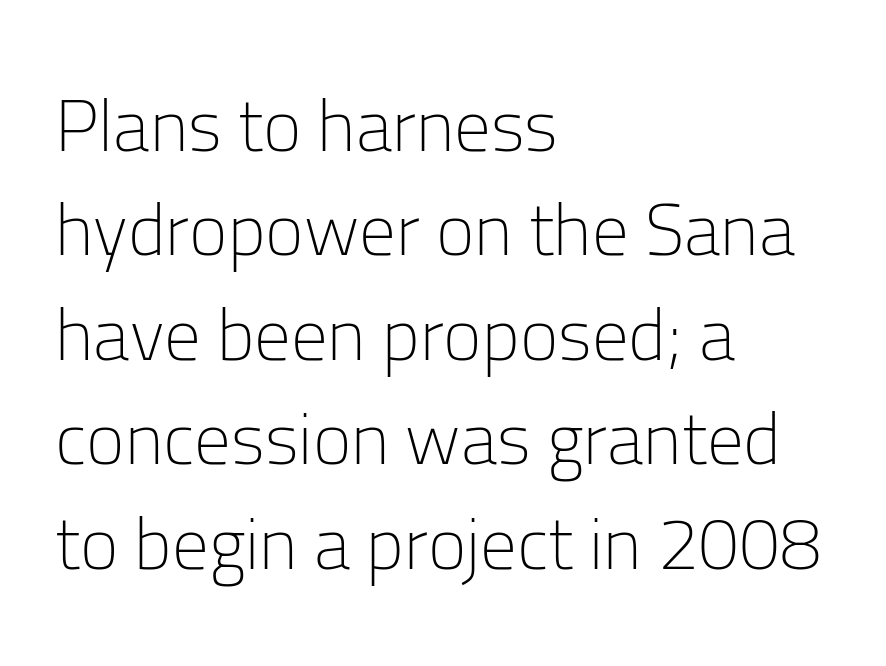
{"serif": "no", "italic": "no", "bold": "no", "weight": "light", "width": "normal", "stroke_contrast": "low", "x_height": "medium", "monospaced": "no", "underline": "no", "align": "left", "line_spacing": "normal", "line_spacing_ratio": 1.43, "letter_spacing": "normal", "letter_spacing_em": 0.0, "glyph_px": 73}
